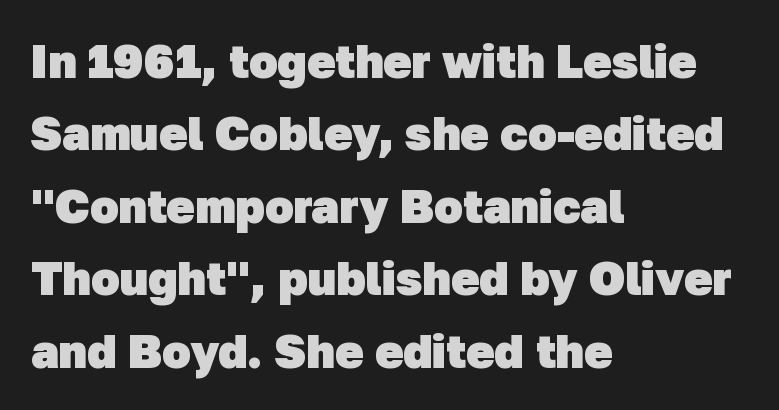
The image shows 47 px heavy sans-serif type; set left-aligned, normal line spacing (1.54x), normal letter spacing, not underlined; low stroke contrast and a medium x-height.
